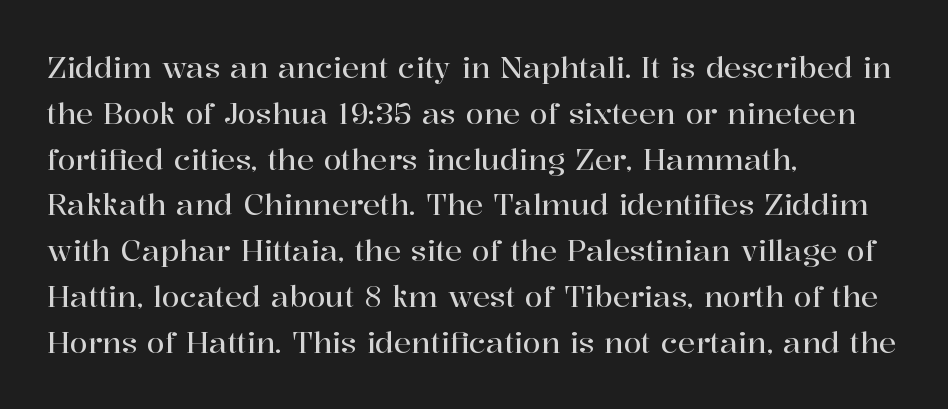
These lines are composed in type with serifs. One-word summary of the alignment: left. Check under the words: just untouched page. No italicization has been applied; the sample stays upright. The leading is moderate, giving the passage an even texture.
